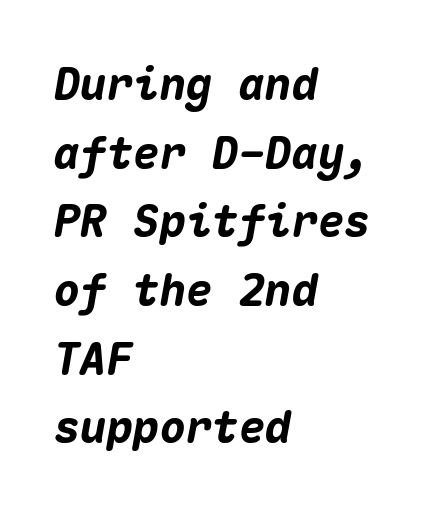
The image shows 44 px heavy type, italic (leaning right), monospaced; set left-aligned, normal line spacing (1.56x), normal letter spacing, not underlined; medium stroke contrast and a medium x-height.
